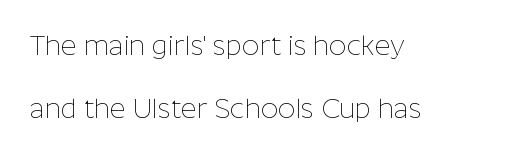
{"italic": "no", "bold": "no", "underline": "no", "align": "left", "line_spacing": "loose", "line_spacing_ratio": 2.32, "letter_spacing": "normal", "letter_spacing_em": 0.0, "glyph_px": 27}
